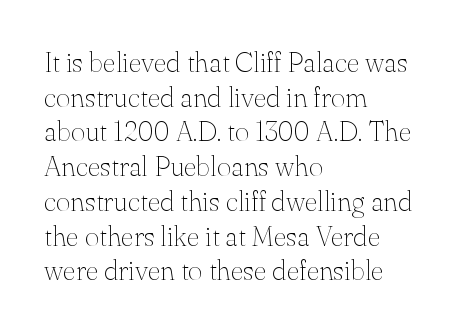
Q: Is the text bold? A: No.
Q: Is the text italic (slanted)? A: No, it is upright.
Q: Is the typeface a serif or a sans-serif typeface? A: Serif.
Q: Is the text underlined? A: No.
Q: How is the paragraph aligned? A: Left-aligned.
Q: Is the spacing between letters normal or unusually wide? A: Normal.
Q: Width (condensed, normal, or wide)? A: Normal.
Q: Stroke contrast? A: Medium.
Q: x-height? A: Small.
Q: Monospaced? A: No.
